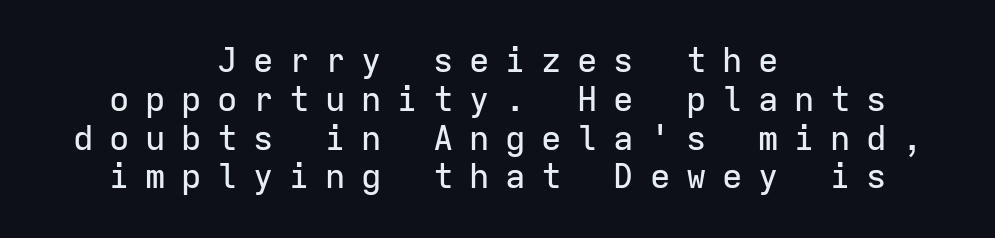
The image shows 34 px sans-serif type, upright, monospaced; set centered, tight line spacing (1.14x), unusually wide letter spacing (+0.46 em), not underlined; low stroke contrast and a medium x-height.
